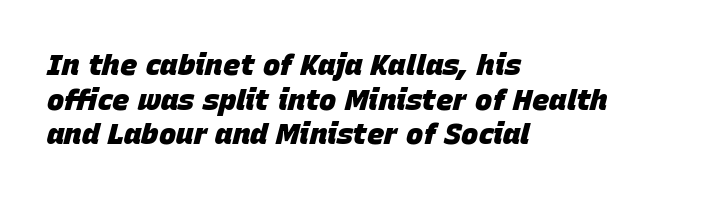
Q: Is the text bold? A: Yes.
Q: Is the text italic (slanted)? A: Yes, it leans right by about 15 degrees.
Q: Is the text underlined? A: No.
Q: How is the paragraph aligned? A: Left-aligned.
Q: Is the spacing between letters normal or unusually wide? A: Normal.
Q: Width (condensed, normal, or wide)? A: Normal.
Q: Stroke contrast? A: Low.
Q: x-height? A: Large.
Q: Monospaced? A: No.
